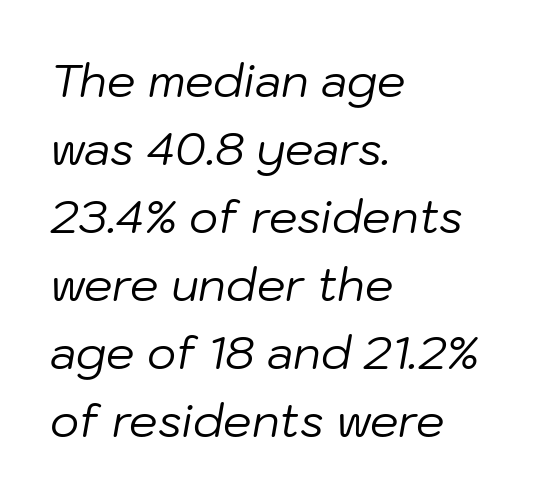
Q: Is the text bold? A: No.
Q: Is the text italic (slanted)? A: Yes, it leans right by about 10 degrees.
Q: Is the text underlined? A: No.
Q: How is the paragraph aligned? A: Left-aligned.
Q: Is the spacing between letters normal or unusually wide? A: Normal.
Q: Is the spacing between lines tight, normal or loose? A: Normal.
Q: Width (condensed, normal, or wide)? A: Normal.
Q: Stroke contrast? A: Low.
Q: x-height? A: Medium.
Q: Monospaced? A: No.
